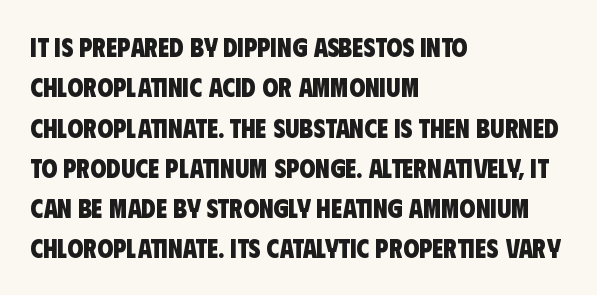
Q: Is the text bold? A: Yes.
Q: Is the text underlined? A: No.
Q: How is the paragraph aligned? A: Left-aligned.
Q: Is the spacing between letters normal or unusually wide? A: Normal.
Q: Is the spacing between lines tight, normal or loose? A: Normal.
